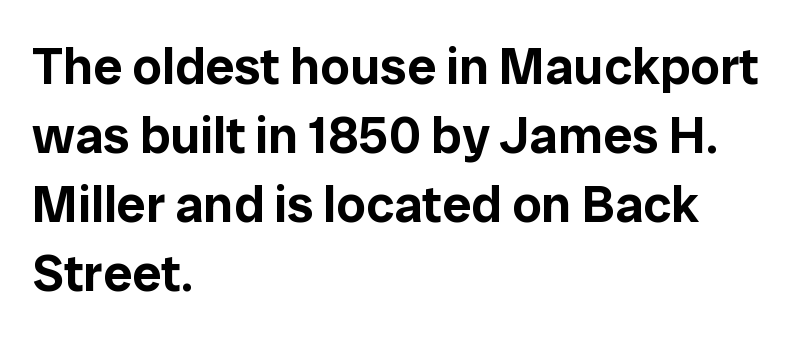
The image shows 52 px sans-serif type, upright; set left-aligned, normal line spacing (1.33x), normal letter spacing, not underlined; low stroke contrast and a medium x-height.
